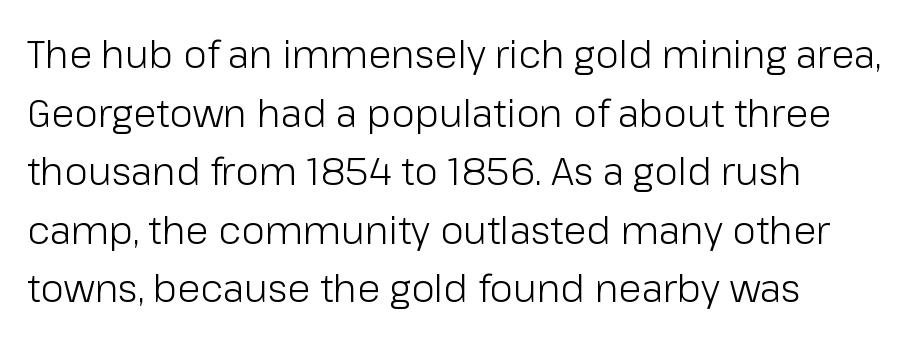
{"serif": "no", "italic": "no", "bold": "no", "weight": "light", "width": "normal", "stroke_contrast": "low", "x_height": "medium", "monospaced": "no", "underline": "no", "align": "left", "line_spacing": "normal", "line_spacing_ratio": 1.54, "letter_spacing": "normal", "letter_spacing_em": 0.0, "glyph_px": 38}
